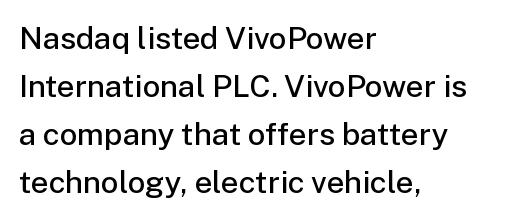
{"serif": "no", "italic": "no", "bold": "semi", "weight": "semibold", "width": "normal", "stroke_contrast": "low", "x_height": "medium", "monospaced": "no", "underline": "no", "align": "left", "line_spacing": "normal", "line_spacing_ratio": 1.55, "letter_spacing": "normal", "letter_spacing_em": 0.0, "glyph_px": 31}
